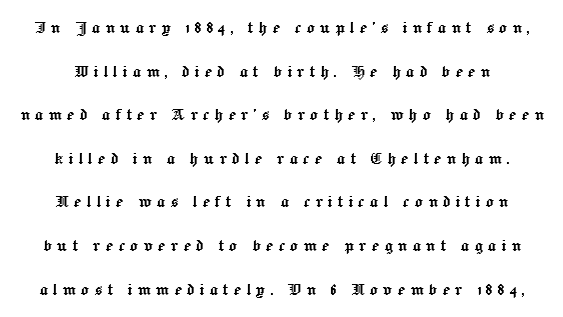
{"italic": "no", "underline": "no", "line_spacing": "loose", "line_spacing_ratio": 2.18, "letter_spacing": "wide", "letter_spacing_em": 0.25, "glyph_px": 20}
